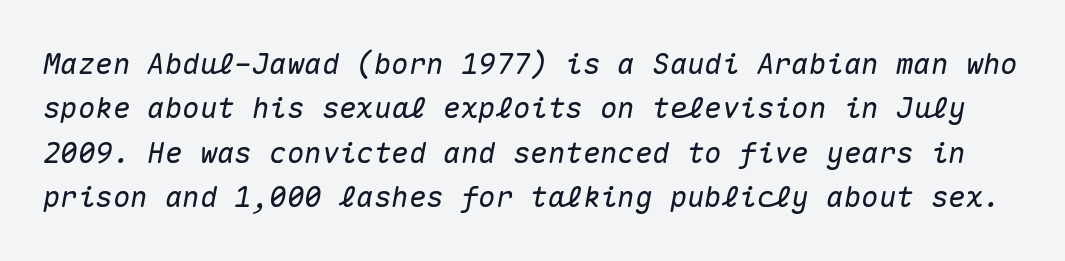
Q: Is the text italic (slanted)? A: Yes, it leans right by about 10 degrees.
Q: Is the text underlined? A: No.
Q: Is the spacing between letters normal or unusually wide? A: Normal.
Q: Is the spacing between lines tight, normal or loose? A: Normal.
Q: Width (condensed, normal, or wide)? A: Normal.
Q: Stroke contrast? A: Medium.
Q: x-height? A: Medium.
Q: Monospaced? A: Yes.
